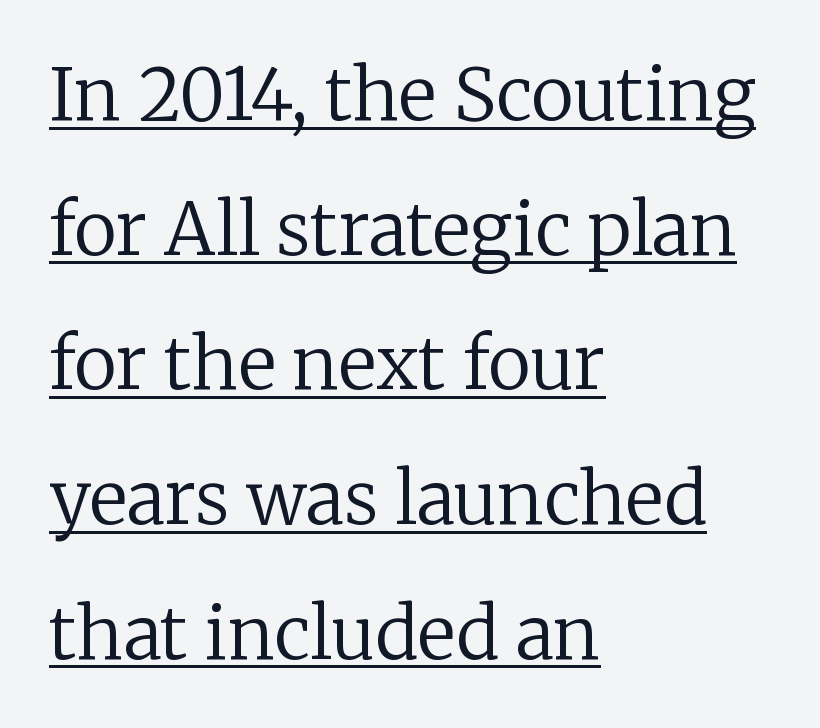
{"serif": "yes", "italic": "no", "bold": "no", "weight": "regular", "width": "normal", "stroke_contrast": "low", "x_height": "medium", "monospaced": "no", "underline": "yes", "align": "left", "line_spacing_ratio": 1.87, "letter_spacing": "normal", "letter_spacing_em": 0.0, "glyph_px": 72}
